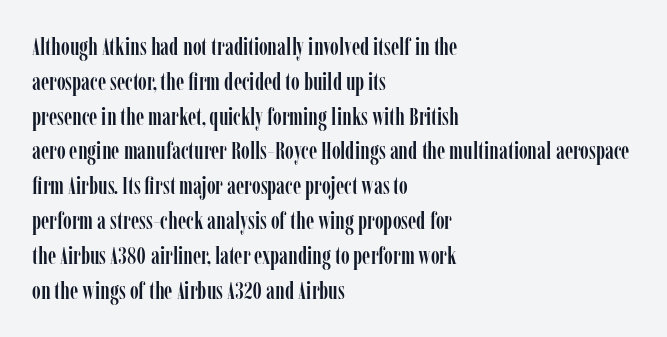
{"italic": "no", "underline": "no", "align": "left", "line_spacing": "normal", "line_spacing_ratio": 1.45, "letter_spacing": "normal", "letter_spacing_em": 0.0, "glyph_px": 24}
